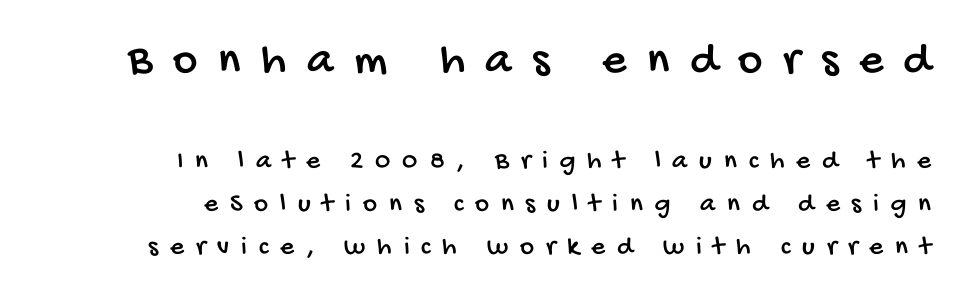
{"serif": "no", "width": "condensed", "stroke_contrast": "low", "x_height": "large", "monospaced": "no", "underline": "no", "align": "right", "line_spacing": "normal", "line_spacing_ratio": 1.59, "letter_spacing": "wide", "letter_spacing_em": 0.44, "larger_block": "first", "size_ratio": 1.74, "glyph_px": 47}
